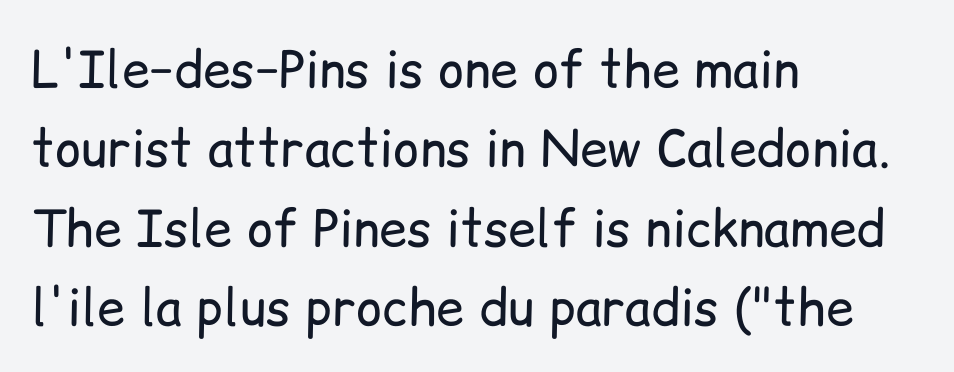
{"serif": "no", "italic": "no", "bold": "no", "weight": "regular", "width": "normal", "stroke_contrast": "low", "x_height": "medium", "monospaced": "no", "underline": "no", "align": "left", "line_spacing": "normal", "line_spacing_ratio": 1.59, "letter_spacing": "normal", "letter_spacing_em": 0.0, "glyph_px": 50}
